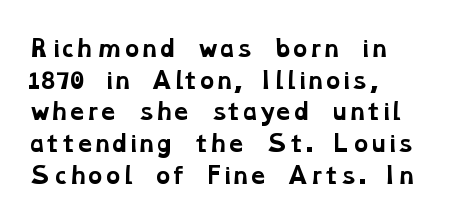
The image shows 22 px bold type; set left-aligned, normal line spacing (1.44x), normal letter spacing, not underlined.
